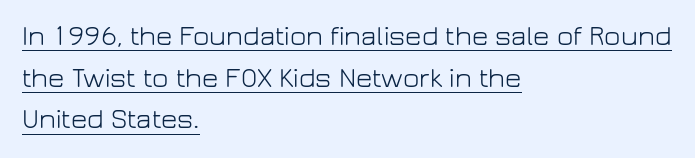
{"serif": "no", "italic": "no", "bold": "no", "weight": "light", "width": "normal", "stroke_contrast": "low", "x_height": "medium", "monospaced": "no", "underline": "yes", "align": "left", "line_spacing": "normal", "line_spacing_ratio": 1.49, "letter_spacing": "normal", "letter_spacing_em": 0.0, "glyph_px": 28}
